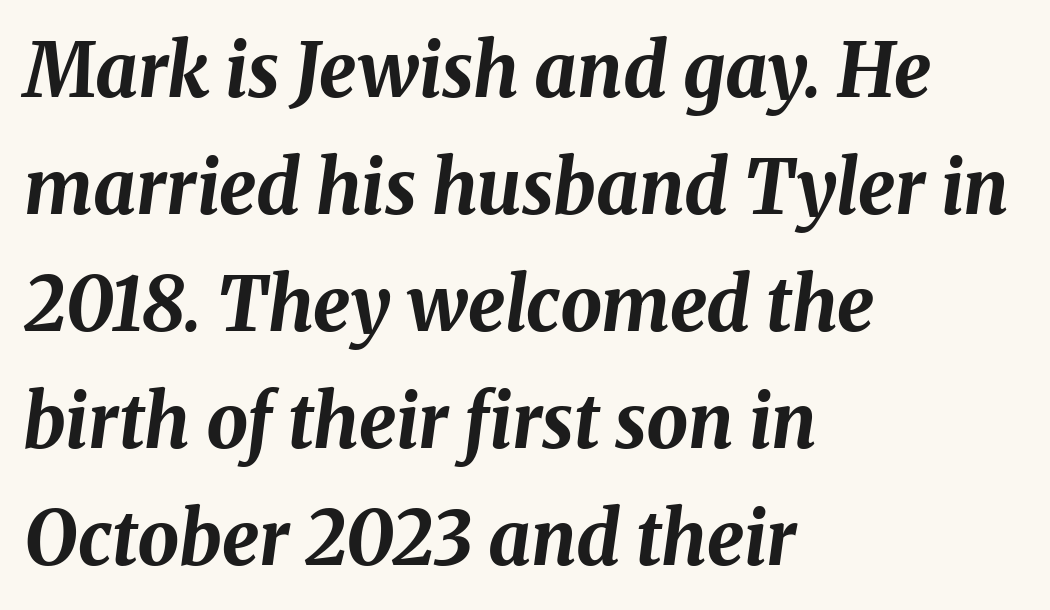
Weight check: bold — yes, fully. Look at the tracking — it's just the regular setting, nothing added. The passage shown leans; its letterforms are oblique. If you drew a ruler down the left edge, every line would touch it. The space directly below the letters is spotless. Proportional: the letters do not fall into vertical columns.
